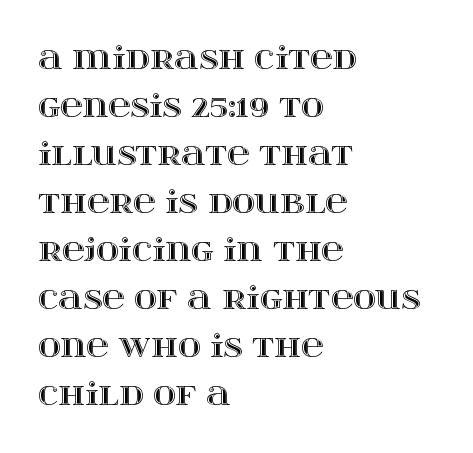
Lines of text with bare space underneath. You can tell it's not italic because the verticals are truly vertical. Think of a printed novel: that variable character pitch is what you see here. The passage is arranged the way most books set body copy — flush left. The horizontal fit of the characters is conventional and even. Leading: standard.
